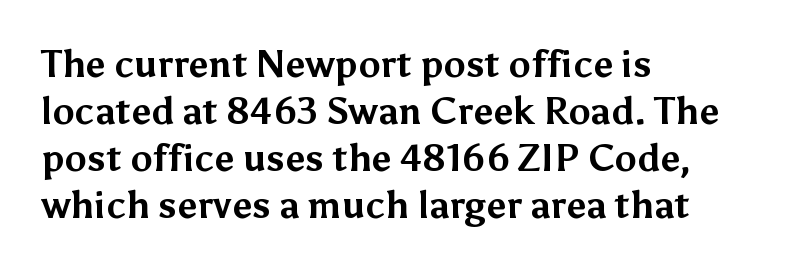
{"serif": "no", "italic": "no", "bold": "yes", "weight": "bold", "width": "normal", "stroke_contrast": "medium", "x_height": "medium", "monospaced": "no", "underline": "no", "align": "left", "line_spacing": "normal", "line_spacing_ratio": 1.27, "letter_spacing": "normal", "letter_spacing_em": 0.0, "glyph_px": 37}
